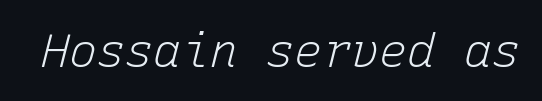
Q: Is the text bold? A: No.
Q: Is the text italic (slanted)? A: Yes, it leans right by about 15 degrees.
Q: Is the text underlined? A: No.
Q: Is the spacing between letters normal or unusually wide? A: Normal.
Q: Width (condensed, normal, or wide)? A: Normal.
Q: Stroke contrast? A: Low.
Q: x-height? A: Medium.
Q: Monospaced? A: Yes.
